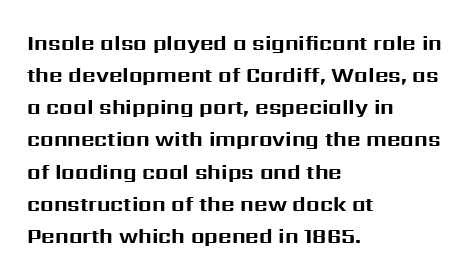
Q: Is the text bold? A: Yes.
Q: Is the text italic (slanted)? A: No, it is upright.
Q: Is the text underlined? A: No.
Q: How is the paragraph aligned? A: Left-aligned.
Q: Is the spacing between letters normal or unusually wide? A: Normal.
Q: Is the spacing between lines tight, normal or loose? A: Normal.
